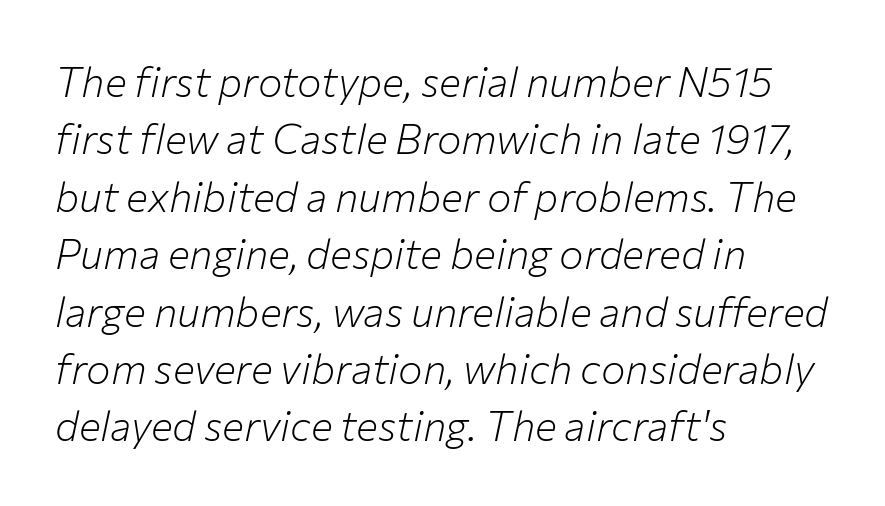
These lines are rendered in a variable-pitch font. The type is set solid horizontally, with unmodified tracking. How would I describe the line gaps? Plain and ordinary. Every character sits at an angle, as italics do.
